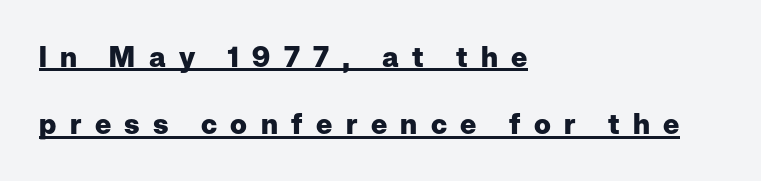
{"serif": "no", "italic": "no", "bold": "yes", "weight": "heavy", "width": "normal", "stroke_contrast": "low", "x_height": "medium", "monospaced": "no", "underline": "yes", "align": "left", "line_spacing": "loose", "line_spacing_ratio": 2.41, "letter_spacing": "wide", "letter_spacing_em": 0.48, "glyph_px": 28}
